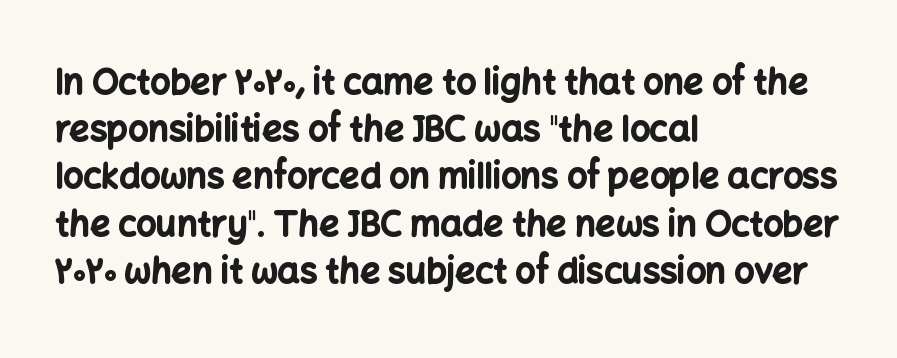
Q: Is the text bold? A: Yes.
Q: Is the text italic (slanted)? A: No, it is upright.
Q: Is the typeface a serif or a sans-serif typeface? A: Sans-serif.
Q: Is the text underlined? A: No.
Q: How is the paragraph aligned? A: Left-aligned.
Q: Is the spacing between letters normal or unusually wide? A: Normal.
Q: Is the spacing between lines tight, normal or loose? A: Normal.
Q: Width (condensed, normal, or wide)? A: Normal.
Q: Stroke contrast? A: Low.
Q: x-height? A: Medium.
Q: Monospaced? A: No.
